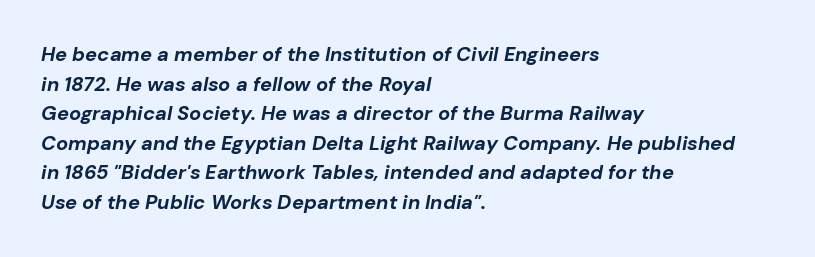
Q: Is the text bold? A: Yes.
Q: Is the text italic (slanted)? A: Yes, it leans right by about 10 degrees.
Q: Is the text underlined? A: No.
Q: How is the paragraph aligned? A: Left-aligned.
Q: Is the spacing between letters normal or unusually wide? A: Normal.
Q: Is the spacing between lines tight, normal or loose? A: Normal.
